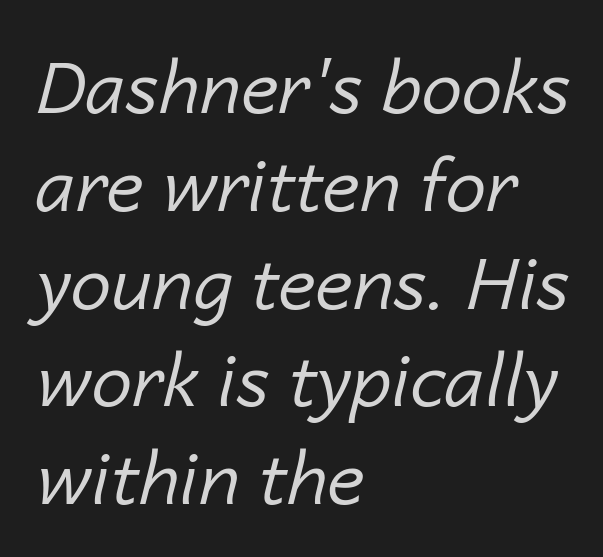
{"italic": "yes", "lean": "right", "slant_degrees": 14, "bold": "no", "weight": "regular", "width": "normal", "stroke_contrast": "low", "x_height": "medium", "monospaced": "no", "underline": "no", "align": "left", "line_spacing": "normal", "line_spacing_ratio": 1.34, "letter_spacing": "normal", "letter_spacing_em": 0.0, "glyph_px": 73}
